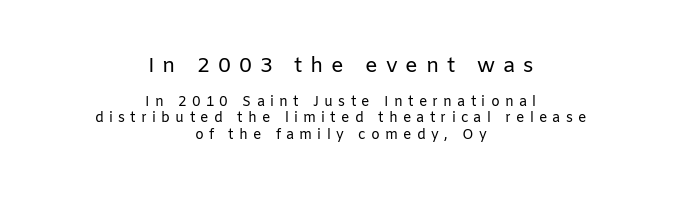
The image shows 21 px text type, upright; set centered, line spacing 1.16x, unusually wide letter spacing (+0.37 em), not underlined; the first (top) block is 1.5x larger.
